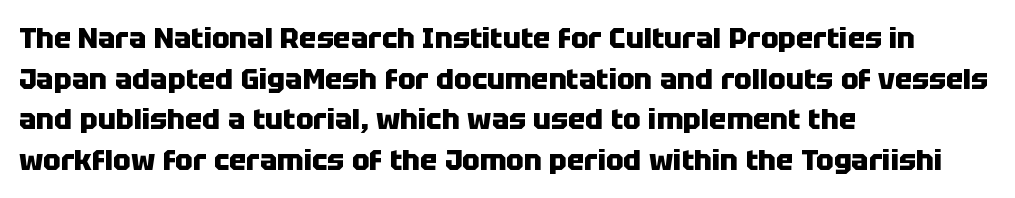
The image shows 29 px heavy sans-serif type, upright; set left-aligned, normal line spacing (1.4x), normal letter spacing, not underlined; low stroke contrast and a large x-height.
